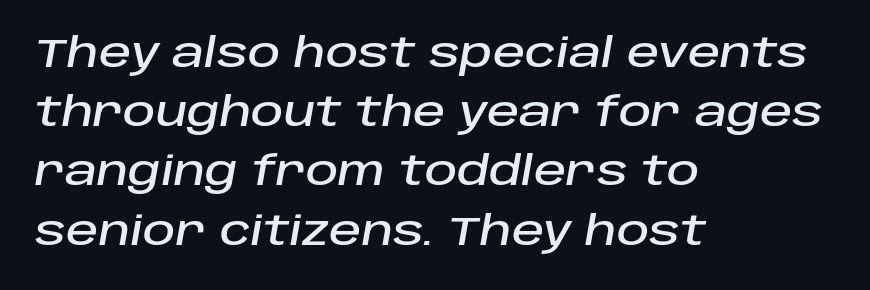
The rendering anchors every line to the left-hand side. The rows are spaced the way most documents space them. The line texture is even and compact thanks to regular tracking. Is the type slanted? Yes — the strokes lean at a clear angle. Do the characters align in a grid? No, the font is proportional.
